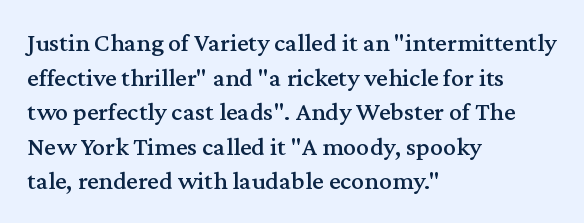
Reading down the block, your eye returns to a fixed left position each line. The line-height multiplier appears to be the usual default. Anything drawn beneath the words? Only blank space. Nope, not italic — everything's standing straight. No extra tracking has been applied to these lines.
